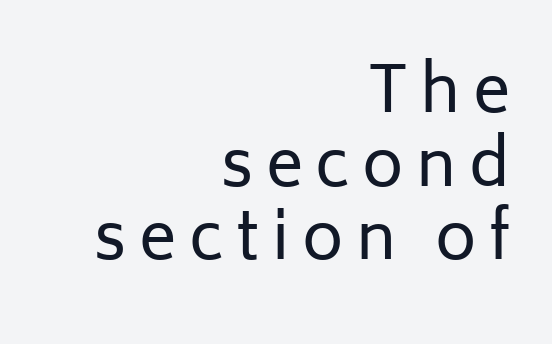
Words float on clear page, feet unadorned. Students, note that the glyphs here are deliberately spaced far apart. In terms of letterform style, serifs are entirely absent. Notice how the passage keeps a crisp vertical edge on the right only.
